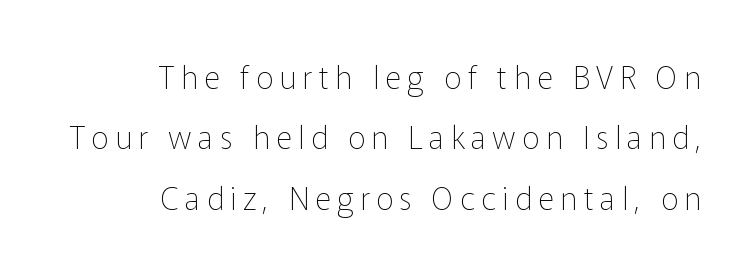
{"serif": "no", "italic": "no", "bold": "no", "weight": "thin", "width": "normal", "stroke_contrast": "low", "x_height": "medium", "monospaced": "no", "underline": "no", "align": "right", "line_spacing": "loose", "line_spacing_ratio": 1.95, "letter_spacing": "wide", "letter_spacing_em": 0.21, "glyph_px": 31}
